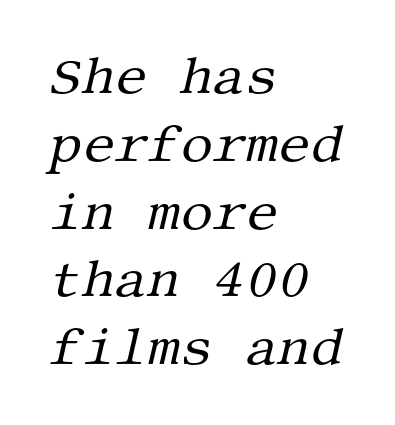
Q: Is the text bold? A: No.
Q: Is the text italic (slanted)? A: Yes, it leans right by about 13 degrees.
Q: Is the typeface a serif or a sans-serif typeface? A: Serif.
Q: Is the text underlined? A: No.
Q: How is the paragraph aligned? A: Left-aligned.
Q: Is the spacing between letters normal or unusually wide? A: Normal.
Q: Is the spacing between lines tight, normal or loose? A: Normal.
Q: Width (condensed, normal, or wide)? A: Normal.
Q: Stroke contrast? A: Medium.
Q: x-height? A: Large.
